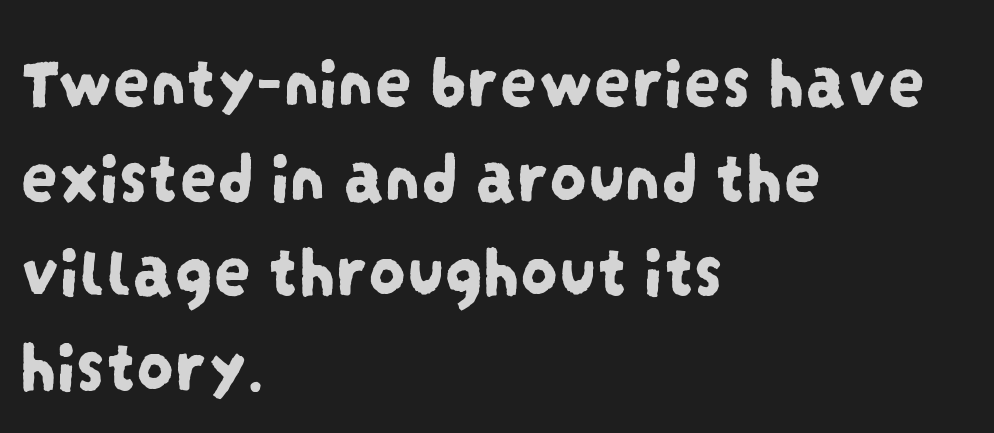
The image shows 74 px condensed sans-serif type; set left-aligned, normal line spacing (1.28x), normal letter spacing, not underlined; low stroke contrast and a large x-height.
